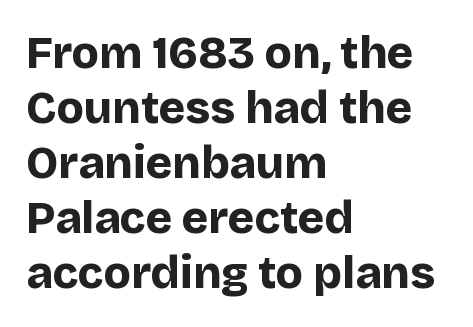
{"serif": "no", "italic": "no", "bold": "yes", "weight": "bold", "width": "normal", "stroke_contrast": "low", "x_height": "large", "monospaced": "no", "underline": "no", "align": "left", "line_spacing_ratio": 1.22, "letter_spacing": "normal", "letter_spacing_em": 0.0, "glyph_px": 45}
